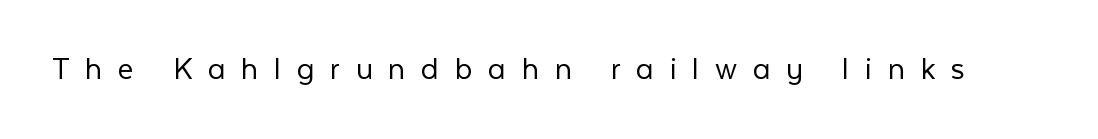
The image shows 34 px light sans-serif type, upright; set unusually wide letter spacing (+0.46 em), not underlined; low stroke contrast and a medium x-height.
